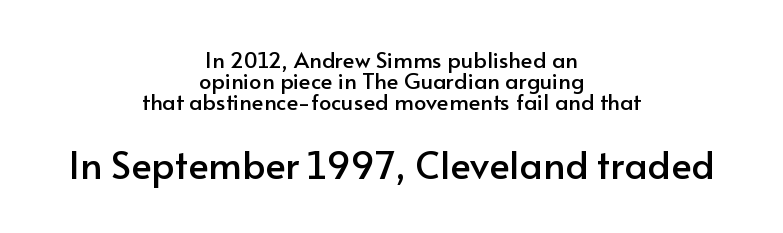
Does extra space separate the letters? No, they use regular spacing. The leading is snug, giving the passage a crowded texture. Any mark beneath the type? The region is blank. Serifs: no, the terminals of the letterforms are clean.
